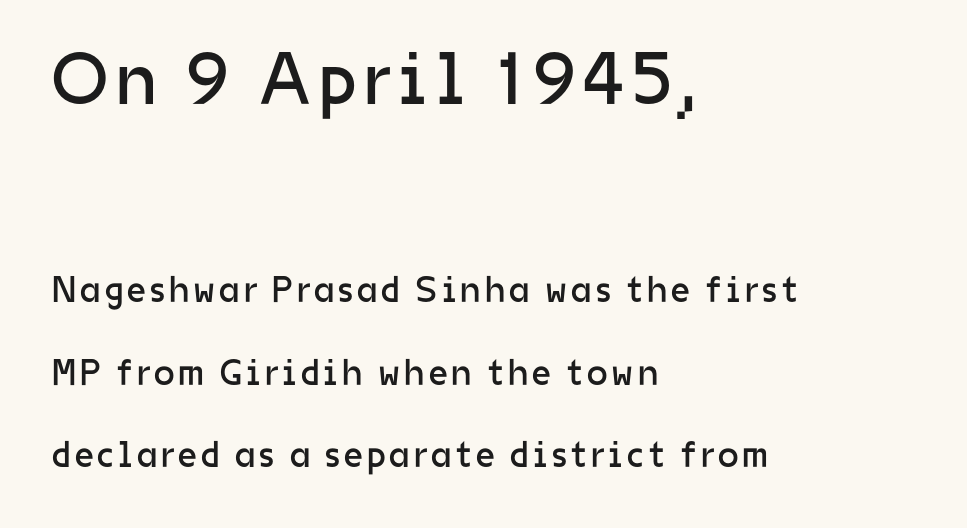
{"serif": "no", "italic": "no", "bold": "no", "weight": "regular", "width": "normal", "stroke_contrast": "low", "x_height": "medium", "monospaced": "no", "underline": "no", "align": "left", "line_spacing": "loose", "line_spacing_ratio": 2.23, "larger_block": "first", "size_ratio": 2.0, "glyph_px": 74}
